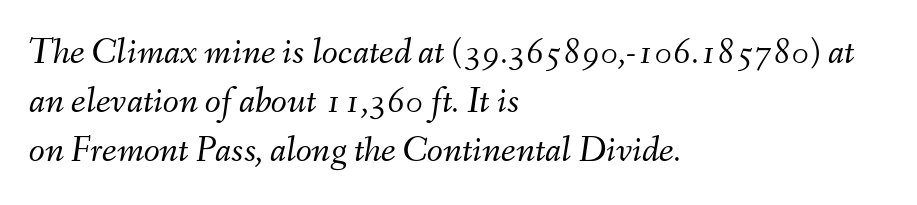
Q: Is the text bold? A: No.
Q: Is the text italic (slanted)? A: Yes, it leans right by about 9 degrees.
Q: Is the text underlined? A: No.
Q: How is the paragraph aligned? A: Left-aligned.
Q: Is the spacing between letters normal or unusually wide? A: Normal.
Q: Is the spacing between lines tight, normal or loose? A: Normal.
Q: Width (condensed, normal, or wide)? A: Normal.
Q: Stroke contrast? A: Medium.
Q: x-height? A: Small.
Q: Monospaced? A: No.
